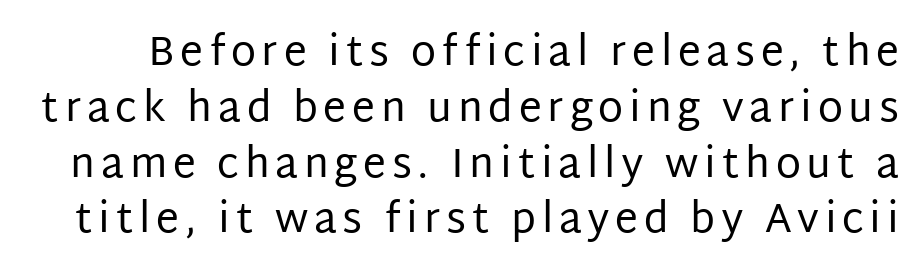
{"serif": "no", "italic": "no", "bold": "no", "weight": "regular", "width": "normal", "stroke_contrast": "low", "x_height": "large", "monospaced": "no", "underline": "no", "line_spacing": "normal", "line_spacing_ratio": 1.36, "glyph_px": 41}
